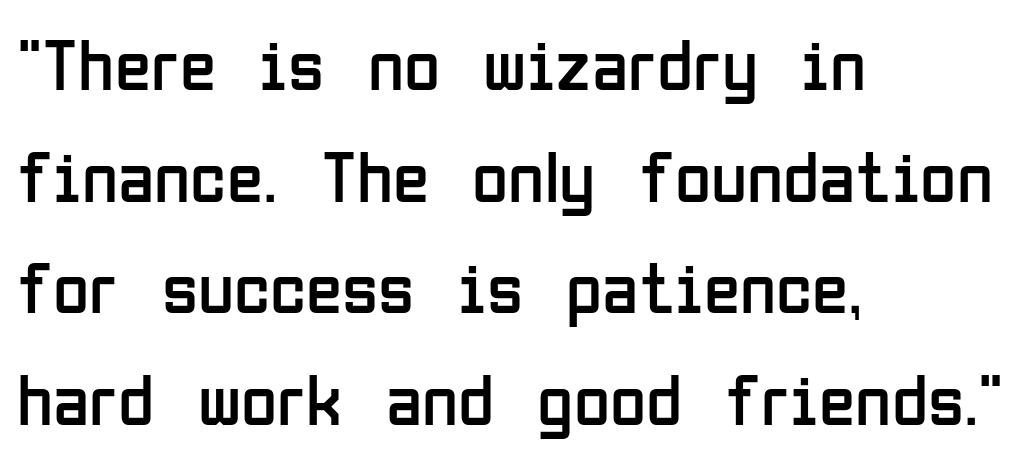
Q: Is the text bold? A: No.
Q: Is the text italic (slanted)? A: No, it is upright.
Q: Is the typeface a serif or a sans-serif typeface? A: Sans-serif.
Q: Is the text underlined? A: No.
Q: How is the paragraph aligned? A: Left-aligned.
Q: Is the spacing between letters normal or unusually wide? A: Normal.
Q: Is the spacing between lines tight, normal or loose? A: Normal.
Q: Width (condensed, normal, or wide)? A: Condensed.
Q: Stroke contrast? A: Low.
Q: x-height? A: Medium.
Q: Monospaced? A: No.
